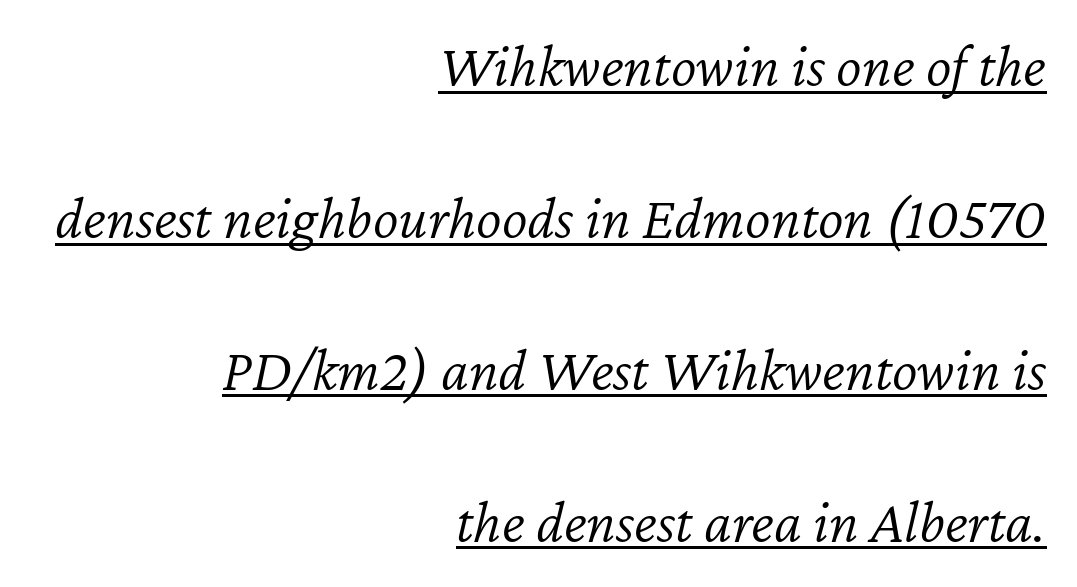
{"italic": "yes", "lean": "right", "slant_degrees": 12, "bold": "no", "weight": "light", "width": "normal", "stroke_contrast": "low", "x_height": "medium", "monospaced": "no", "underline": "yes", "align": "right", "line_spacing": "loose", "line_spacing_ratio": 2.49, "letter_spacing": "normal", "letter_spacing_em": 0.0, "glyph_px": 61}
